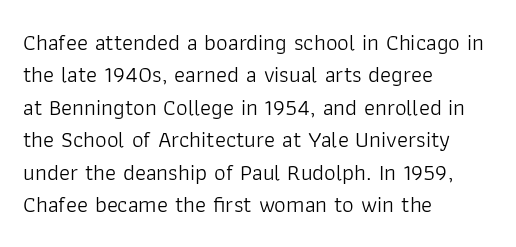
The image shows 23 px text type, upright; set left-aligned, normal line spacing (1.41x), normal letter spacing, not underlined.
